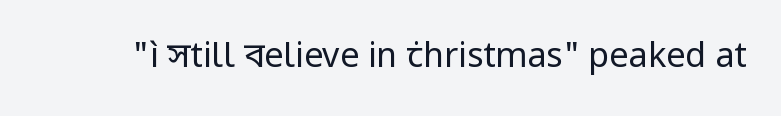
The rendering keeps characters at their native spacing. Serif or sans? Sans — the stroke terminals are bare. Heaviness? Minimal to ordinary, like unemphasized prose. This sample uses an upright cut, with every glyph sitting square on the baseline. Proportional: the letters do not fall into vertical columns. Glance below the letters and you will spot only blank space.
